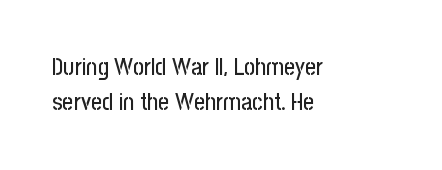
The image shows 24 px text type, upright; set left-aligned, normal line spacing (1.44x), normal letter spacing, not underlined.
